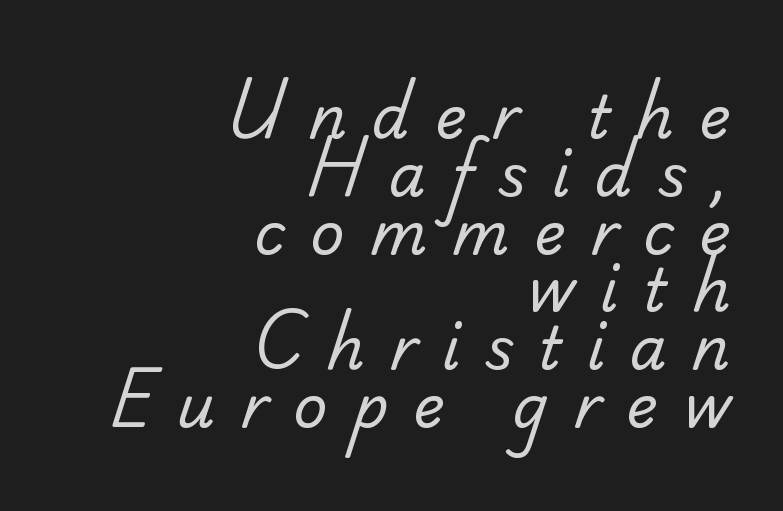
The image shows 59 px regular-weight sans-serif type; set right-aligned, tight line spacing (0.98x), unusually wide letter spacing (+0.43 em), not underlined; low stroke contrast and a small x-height.
